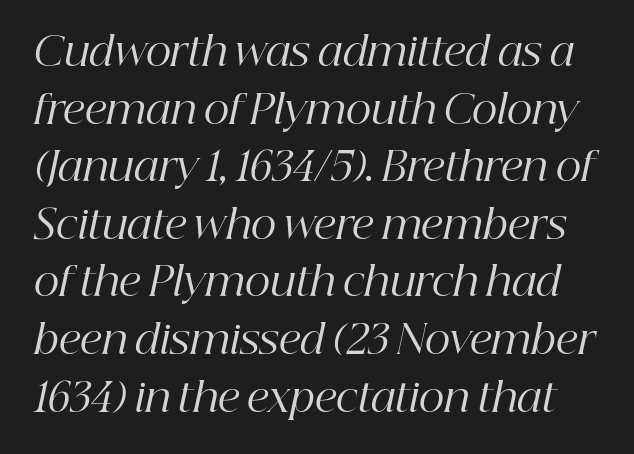
Q: Is the text bold? A: No.
Q: Is the text italic (slanted)? A: Yes, it leans right by about 12 degrees.
Q: Is the typeface a serif or a sans-serif typeface? A: Serif.
Q: Is the text underlined? A: No.
Q: Is the spacing between letters normal or unusually wide? A: Normal.
Q: Is the spacing between lines tight, normal or loose? A: Normal.
Q: Width (condensed, normal, or wide)? A: Normal.
Q: Stroke contrast? A: High.
Q: x-height? A: Medium.
Q: Monospaced? A: No.
